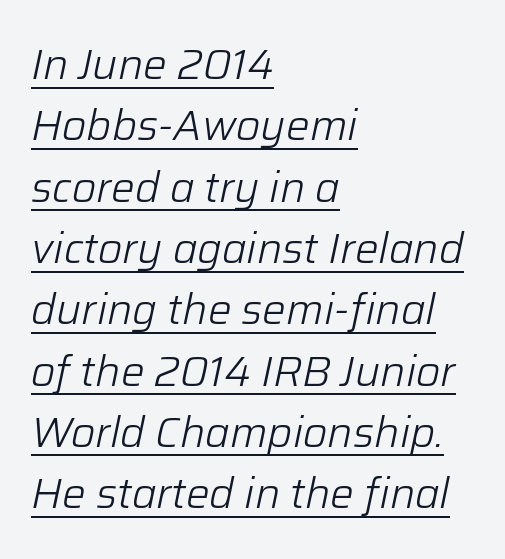
Q: Is the text bold? A: No.
Q: Is the text italic (slanted)? A: Yes, it leans right by about 12 degrees.
Q: Is the text underlined? A: Yes.
Q: How is the paragraph aligned? A: Left-aligned.
Q: Is the spacing between letters normal or unusually wide? A: Normal.
Q: Is the spacing between lines tight, normal or loose? A: Normal.
Q: Width (condensed, normal, or wide)? A: Normal.
Q: Stroke contrast? A: Low.
Q: x-height? A: Medium.
Q: Monospaced? A: No.
